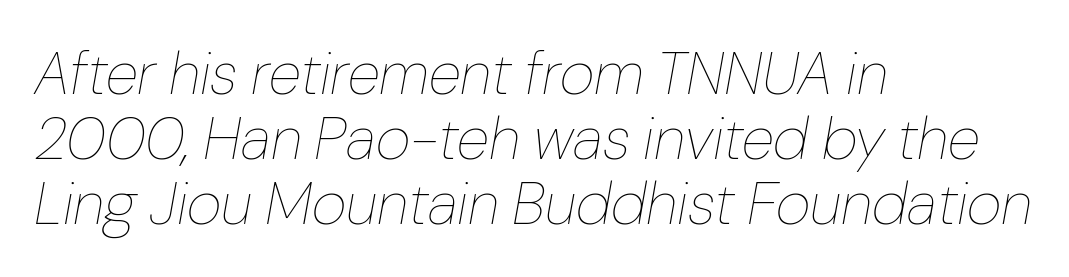
Q: Is the text bold? A: No.
Q: Is the text italic (slanted)? A: Yes, it leans right by about 10 degrees.
Q: Is the text underlined? A: No.
Q: How is the paragraph aligned? A: Left-aligned.
Q: Is the spacing between letters normal or unusually wide? A: Normal.
Q: Is the spacing between lines tight, normal or loose? A: Tight.
Q: Width (condensed, normal, or wide)? A: Normal.
Q: Stroke contrast? A: Low.
Q: x-height? A: Medium.
Q: Monospaced? A: No.
